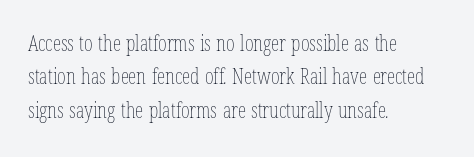
{"bold": "no", "underline": "no", "align": "left", "line_spacing": "normal", "line_spacing_ratio": 1.59, "letter_spacing": "normal", "letter_spacing_em": 0.0, "glyph_px": 21}
